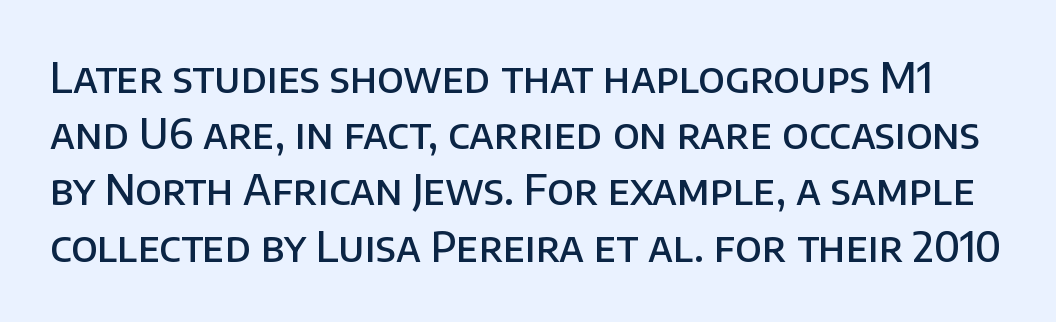
The passage shown is typeset with a sans-serif family. The rendering uses natural spacing where letterforms have individual widths. What weight is shown? A semibold, between regular and bold. The rows are spaced the way most documents space them. In terms of letterspacing, this is plain default setting.
